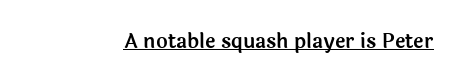
The image shows 20 px text type, upright; set normal letter spacing, underlined.
